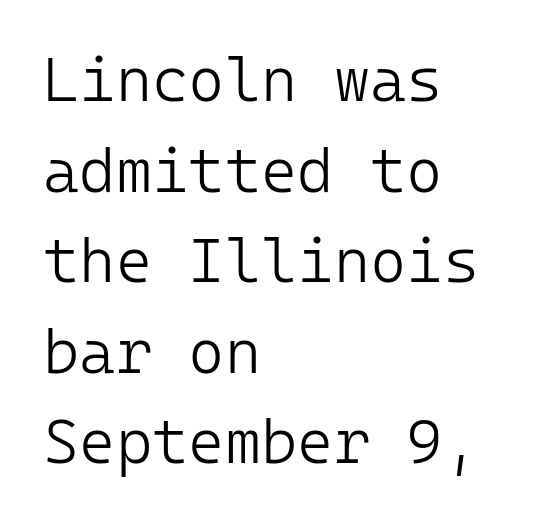
The image shows 62 px light sans-serif type, upright; set left-aligned, normal line spacing (1.46x), normal letter spacing, not underlined; low stroke contrast and a medium x-height.
